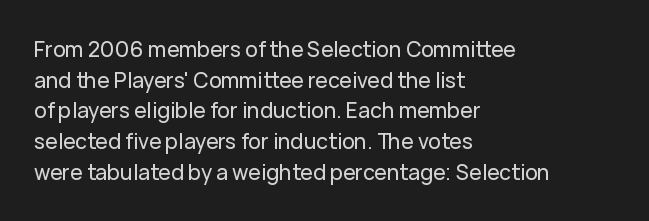
{"italic": "no", "underline": "no", "align": "left", "line_spacing": "normal", "line_spacing_ratio": 1.46, "letter_spacing": "normal", "letter_spacing_em": 0.0, "glyph_px": 21}
